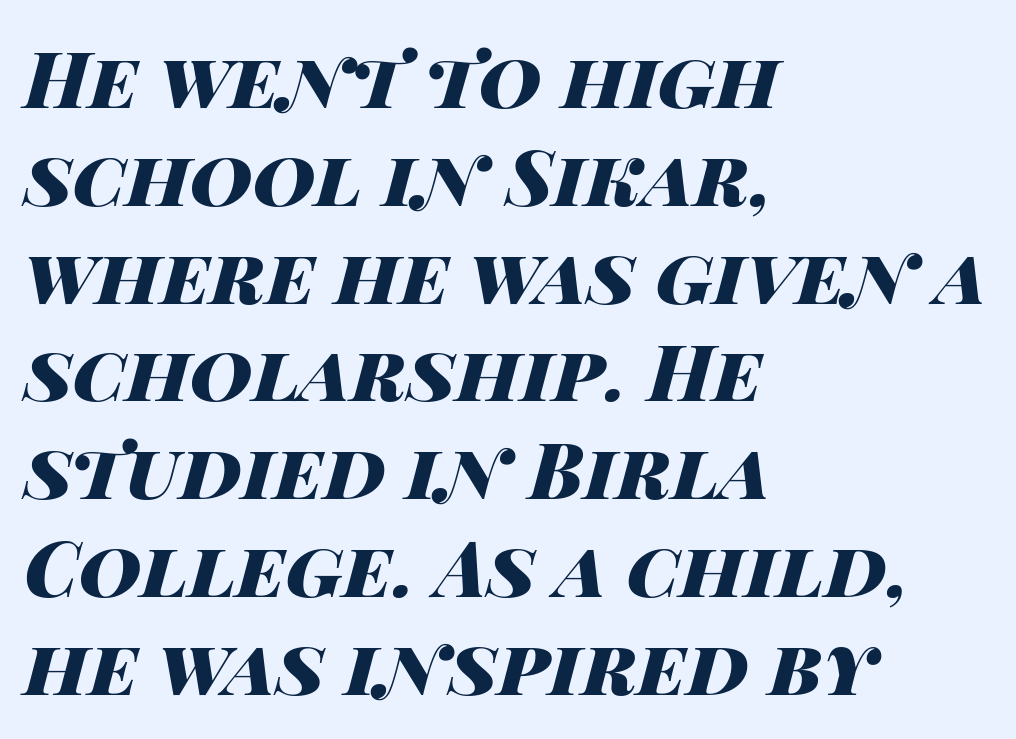
{"italic": "yes", "lean": "right", "slant_degrees": 14, "bold": "yes", "weight": "heavy", "width": "wide", "stroke_contrast": "high", "x_height": "large", "monospaced": "no", "underline": "no", "align": "left", "line_spacing": "normal", "line_spacing_ratio": 1.27, "letter_spacing": "normal", "letter_spacing_em": 0.0, "glyph_px": 77}
